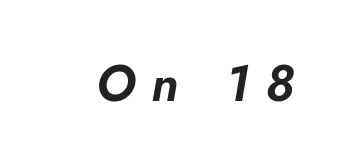
Check the space under the baseline: it is left empty. The glyphs look as if they've been sheared to an angle. Do the characters align in a grid? No, the font is proportional. Between one letter and the next there's a generous, obvious gap.
